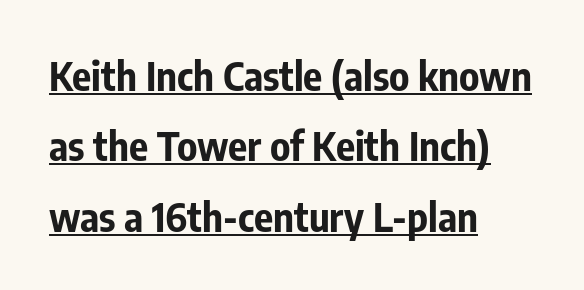
What decoration does the sample have? An underline. To sum up the face: it is a sans, with no serifs. Strong, thick strokes mark this as bold type. Does the copy run flush right? No — it runs flush left.
